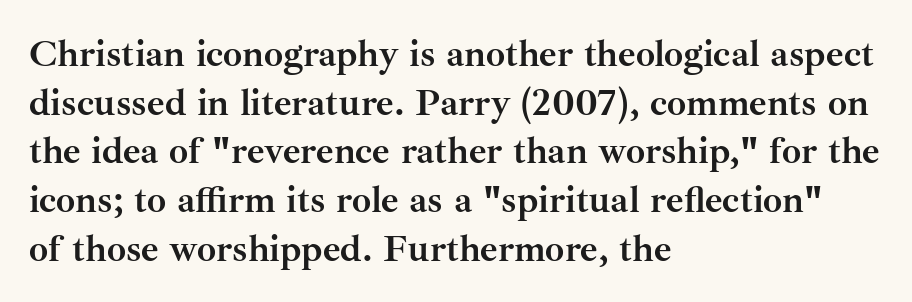
Does the type have serifs? Yes, each stem ends in a small foot. The font is running at its bold setting. Quick note: interline space is typical. The rendering uses natural spacing where letterforms have individual widths.
